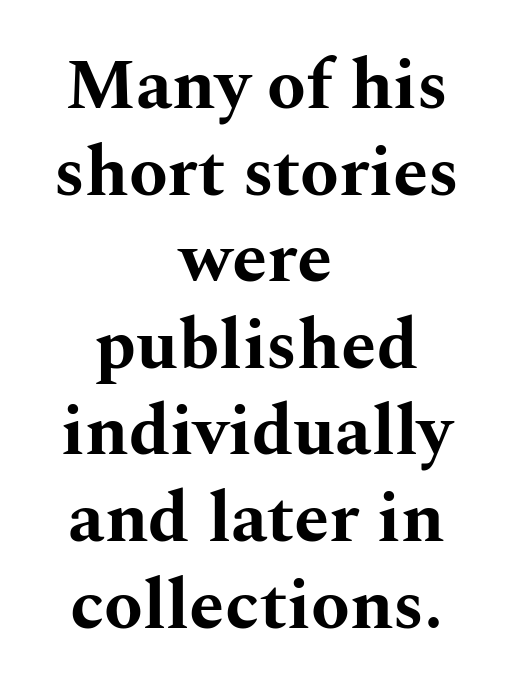
{"serif": "yes", "italic": "no", "bold": "yes", "weight": "bold", "width": "wide", "stroke_contrast": "medium", "x_height": "medium", "monospaced": "no", "underline": "no", "align": "center", "line_spacing_ratio": 1.22, "letter_spacing": "normal", "letter_spacing_em": 0.0, "glyph_px": 71}
